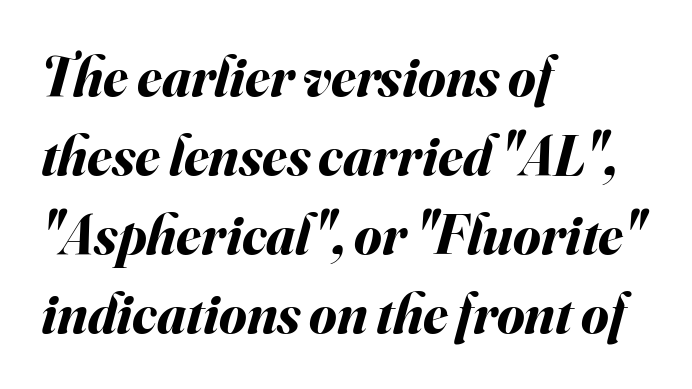
Type without underlining. When letters slant like this, we call the style italic. A typesetter would call this proportional, since set widths differ per character. This rendering uses left alignment, leaving the right contour irregular. Is the letter spacing exaggerated? No — it looks like the ordinary default. Evenly set lines give the paragraph a standard silhouette.
